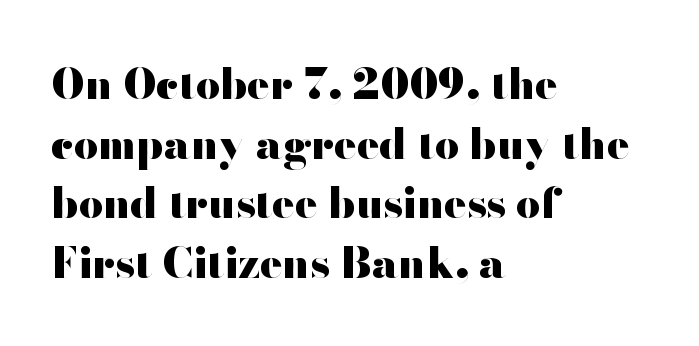
Does the weight exceed regular? Yes, all the way to bold. A typesetter would label this face a sans. Any mark beneath the type? The region is blank. Every row of glyphs begins at an identical x-position on the left. Designer's note — italics off, roman on.
